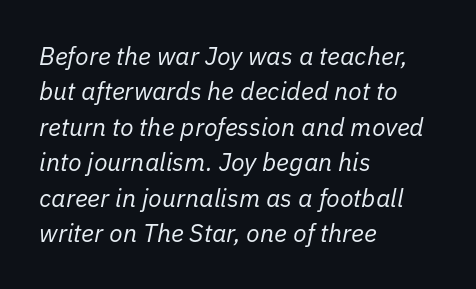
The image shows 25 px text type, italic (leaning right); set left-aligned, normal line spacing (1.42x), normal letter spacing, not underlined.
